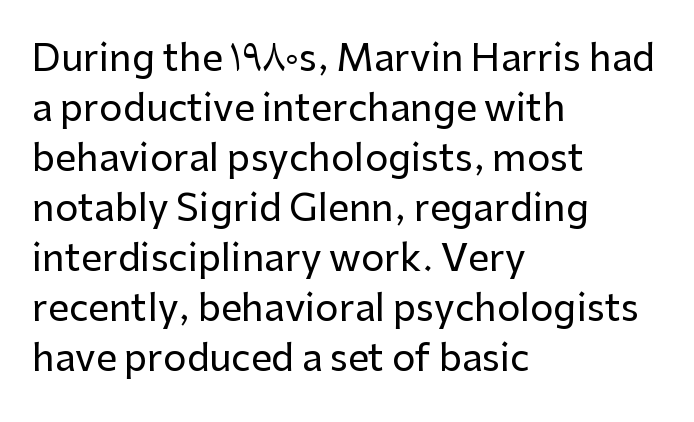
The image shows 37 px sans-serif type, upright; set left-aligned, normal line spacing (1.35x), normal letter spacing, not underlined; low stroke contrast and a medium x-height.
